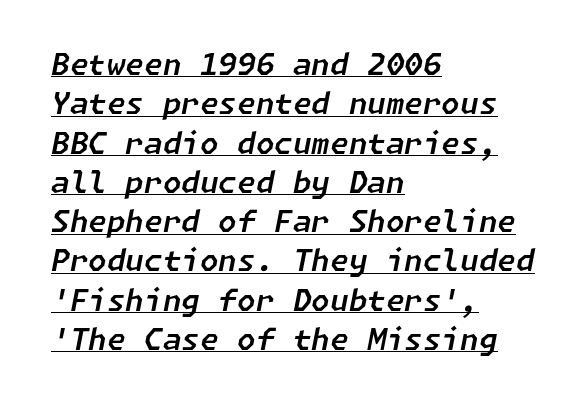
The image shows 30 px text type, italic (leaning right); set left-aligned, normal line spacing (1.31x), normal letter spacing, underlined; low stroke contrast and a medium x-height.
